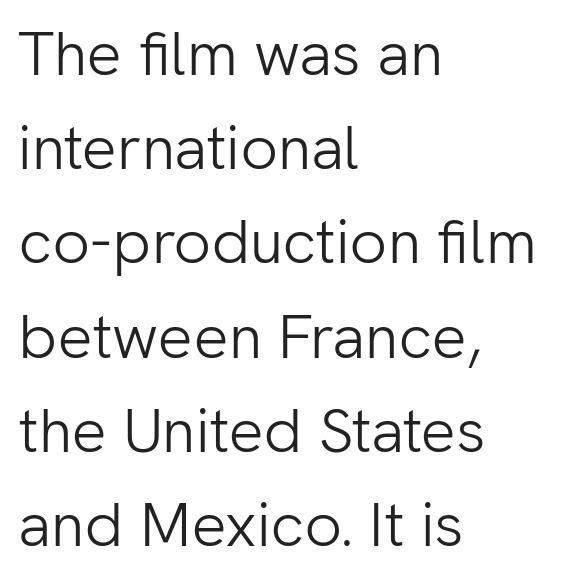
The image shows 62 px light sans-serif type, upright; set left-aligned, normal line spacing (1.52x), normal letter spacing, not underlined; low stroke contrast and a medium x-height.
